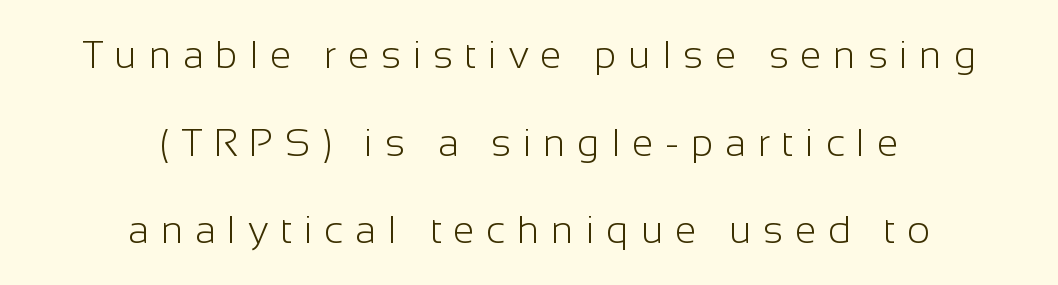
Q: Is the text bold? A: No.
Q: Is the text italic (slanted)? A: No, it is upright.
Q: Is the typeface a serif or a sans-serif typeface? A: Sans-serif.
Q: Is the text underlined? A: No.
Q: How is the paragraph aligned? A: Centered.
Q: Is the spacing between letters normal or unusually wide? A: Unusually wide.
Q: Is the spacing between lines tight, normal or loose? A: Loose.
Q: Width (condensed, normal, or wide)? A: Normal.
Q: Stroke contrast? A: Low.
Q: x-height? A: Medium.
Q: Monospaced? A: No.
